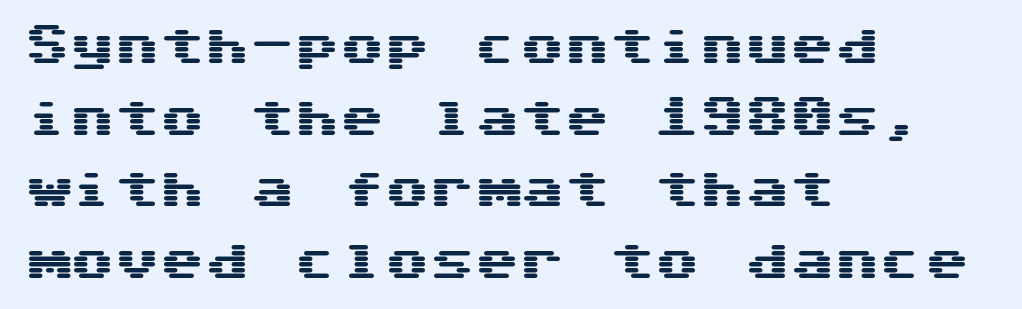
{"serif": "no", "italic": "no", "width": "wide", "stroke_contrast": "medium", "x_height": "medium", "monospaced": "yes", "underline": "no", "align": "left", "line_spacing": "normal", "line_spacing_ratio": 1.59, "letter_spacing": "normal", "letter_spacing_em": 0.0, "glyph_px": 45}
